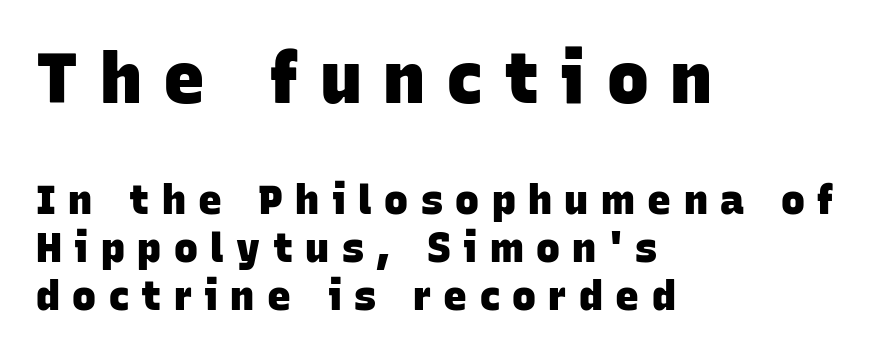
Q: Is the text bold? A: Yes.
Q: Is the typeface a serif or a sans-serif typeface? A: Sans-serif.
Q: Is the text underlined? A: No.
Q: How is the paragraph aligned? A: Left-aligned.
Q: Is the spacing between letters normal or unusually wide? A: Unusually wide.
Q: Which block of text is set in a larger size, the first (top) or the second (bottom)? A: The first (top) one.
Q: Width (condensed, normal, or wide)? A: Normal.
Q: Stroke contrast? A: Low.
Q: x-height? A: Large.
Q: Monospaced? A: No.
